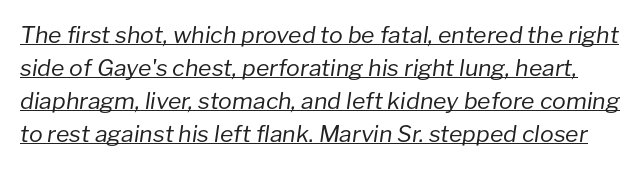
{"italic": "yes", "lean": "right", "slant_degrees": 8, "bold": "no", "underline": "yes", "line_spacing": "normal", "line_spacing_ratio": 1.44, "letter_spacing": "normal", "letter_spacing_em": 0.0, "glyph_px": 23}
